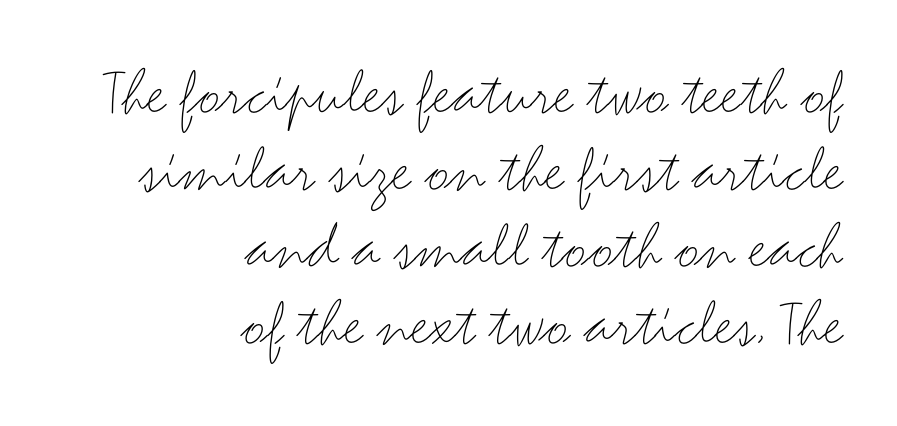
The image shows 68 px thin, wide sans-serif type; set right-aligned, tight line spacing (1.13x), normal letter spacing, not underlined; medium stroke contrast and a small x-height.
